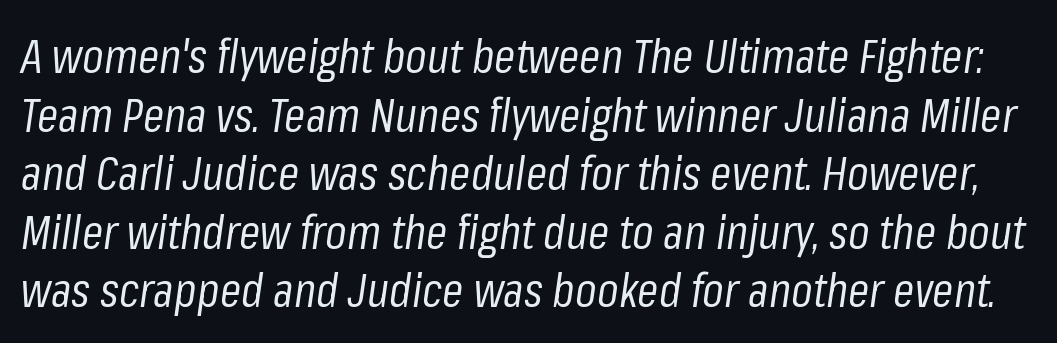
The area under the type is left untouched. Stems and bowls with no extra thickness — not bold. The passage shown leans; its letterforms are oblique. Each word holds together tightly as a unit, with standard inter-letter gaps.
